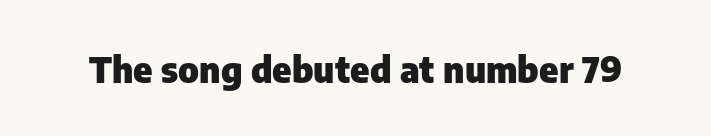
{"serif": "no", "italic": "no", "bold": "yes", "weight": "heavy", "width": "normal", "stroke_contrast": "low", "x_height": "medium", "monospaced": "no", "underline": "no", "letter_spacing": "normal", "letter_spacing_em": 0.0, "glyph_px": 36}
